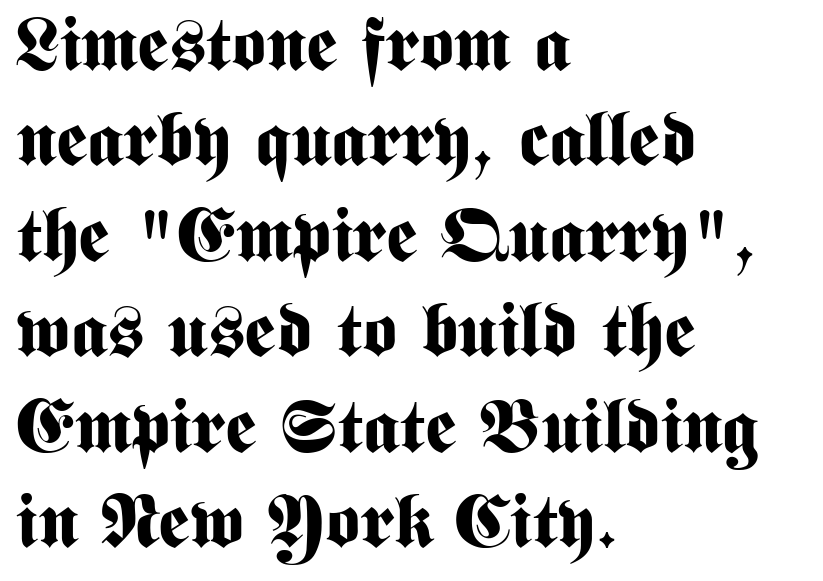
The image shows 74 px bold, condensed sans-serif type, upright; set left-aligned, normal line spacing (1.29x), normal letter spacing, not underlined; medium stroke contrast and a medium x-height.
